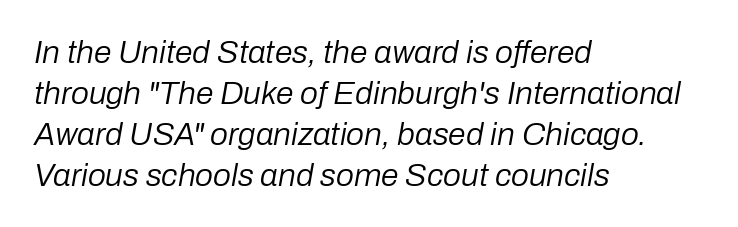
{"italic": "yes", "lean": "right", "slant_degrees": 10, "bold": "no", "weight": "regular", "width": "normal", "stroke_contrast": "low", "x_height": "medium", "monospaced": "no", "underline": "no", "align": "left", "line_spacing": "normal", "line_spacing_ratio": 1.28, "letter_spacing": "normal", "letter_spacing_em": 0.0, "glyph_px": 32}
